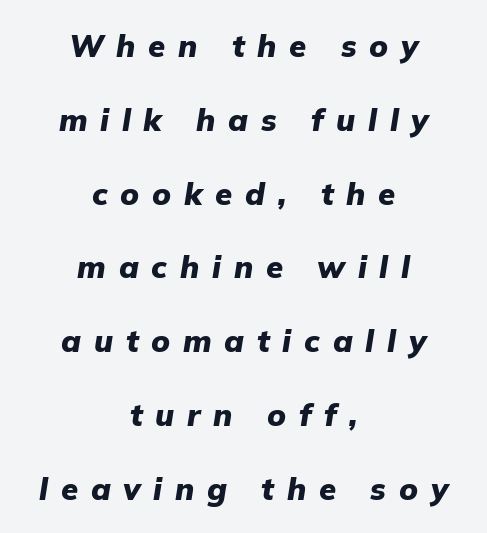
The image shows 31 px heavy type, italic (leaning right); set centered, loose line spacing (2.38x), unusually wide letter spacing (+0.41 em), not underlined; low stroke contrast and a medium x-height.
